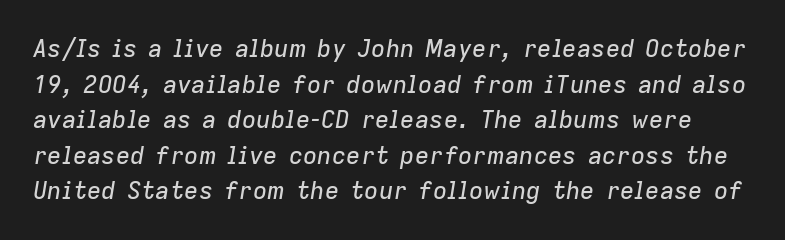
Q: Is the text italic (slanted)? A: Yes, it leans right by about 9 degrees.
Q: Is the text underlined? A: No.
Q: Is the spacing between letters normal or unusually wide? A: Normal.
Q: Is the spacing between lines tight, normal or loose? A: Normal.
